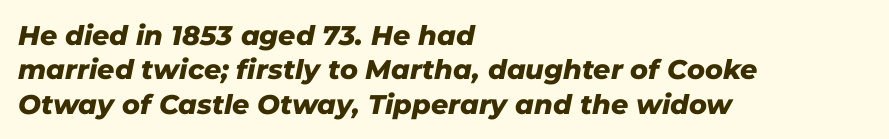
{"italic": "yes", "lean": "right", "slant_degrees": 11, "bold": "yes", "underline": "no", "align": "left", "line_spacing": "normal", "line_spacing_ratio": 1.27, "letter_spacing": "normal", "letter_spacing_em": 0.0, "glyph_px": 27}
